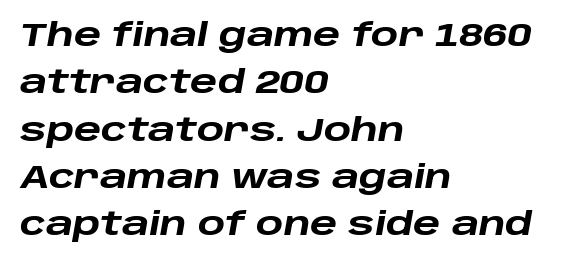
Q: Is the text bold? A: Yes.
Q: Is the text italic (slanted)? A: Yes, it leans right by about 10 degrees.
Q: Is the text underlined? A: No.
Q: How is the paragraph aligned? A: Left-aligned.
Q: Is the spacing between letters normal or unusually wide? A: Normal.
Q: Is the spacing between lines tight, normal or loose? A: Normal.
Q: Width (condensed, normal, or wide)? A: Wide.
Q: Stroke contrast? A: Low.
Q: x-height? A: Large.
Q: Monospaced? A: No.
